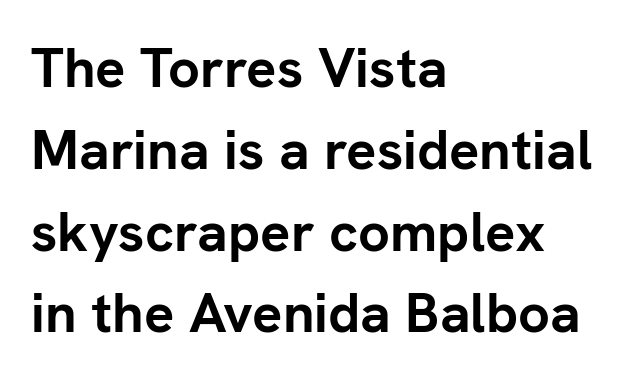
{"serif": "no", "italic": "no", "bold": "yes", "weight": "semibold", "width": "normal", "stroke_contrast": "low", "x_height": "medium", "monospaced": "no", "underline": "no", "align": "left", "line_spacing": "normal", "line_spacing_ratio": 1.46, "letter_spacing": "normal", "letter_spacing_em": 0.0, "glyph_px": 56}
